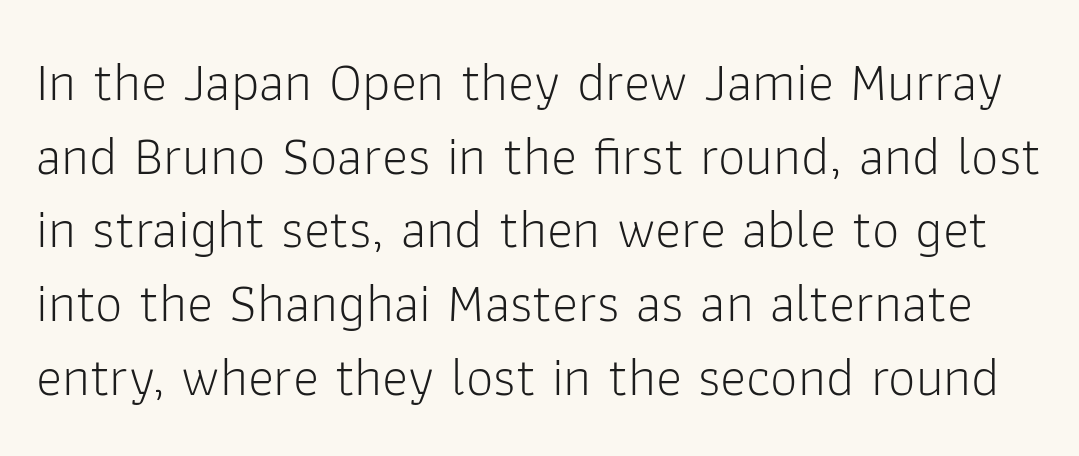
Q: Is the text bold? A: No.
Q: Is the text italic (slanted)? A: No, it is upright.
Q: Is the typeface a serif or a sans-serif typeface? A: Sans-serif.
Q: Is the text underlined? A: No.
Q: Is the spacing between letters normal or unusually wide? A: Normal.
Q: Is the spacing between lines tight, normal or loose? A: Normal.
Q: Width (condensed, normal, or wide)? A: Normal.
Q: Stroke contrast? A: Low.
Q: x-height? A: Medium.
Q: Monospaced? A: No.
